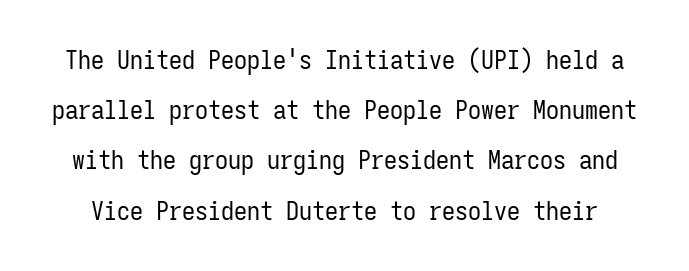
The image shows 26 px text type, upright; set loose line spacing (1.93x), normal letter spacing, not underlined.
